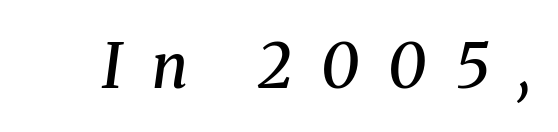
{"serif": "yes", "italic": "yes", "lean": "right", "slant_degrees": 8, "bold": "semi", "weight": "semibold", "width": "normal", "stroke_contrast": "medium", "x_height": "medium", "monospaced": "no", "underline": "no", "letter_spacing": "wide", "letter_spacing_em": 0.48, "glyph_px": 61}
